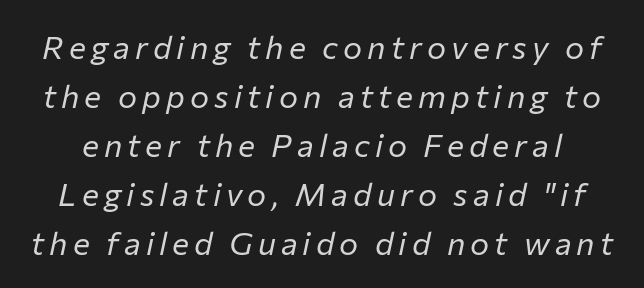
The space between consecutive lines is moderate. These lines are rendered in a variable-pitch font. The letters look calm and open, with moderate or lighter stems. Characters are canted at an angle relative to the baseline's perpendicular. The words here are not underlined.
